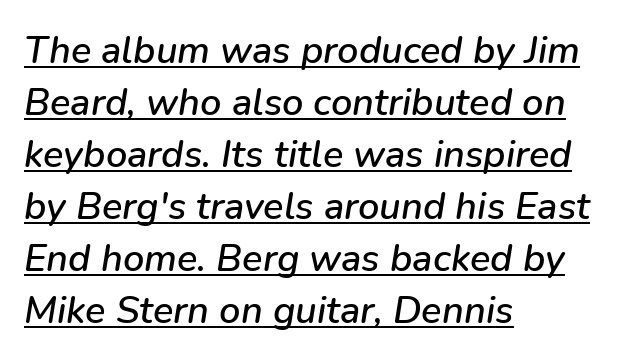
The image shows 38 px text type, italic (leaning right); set left-aligned, normal line spacing (1.37x), normal letter spacing, underlined; low stroke contrast and a medium x-height.
